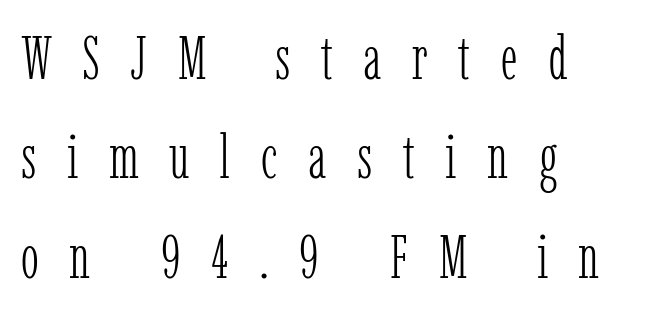
{"serif": "yes", "italic": "no", "bold": "no", "weight": "light", "width": "condensed", "stroke_contrast": "low", "x_height": "medium", "monospaced": "no", "underline": "no", "align": "left", "line_spacing": "normal", "line_spacing_ratio": 1.63, "letter_spacing": "wide", "letter_spacing_em": 0.5, "glyph_px": 61}
